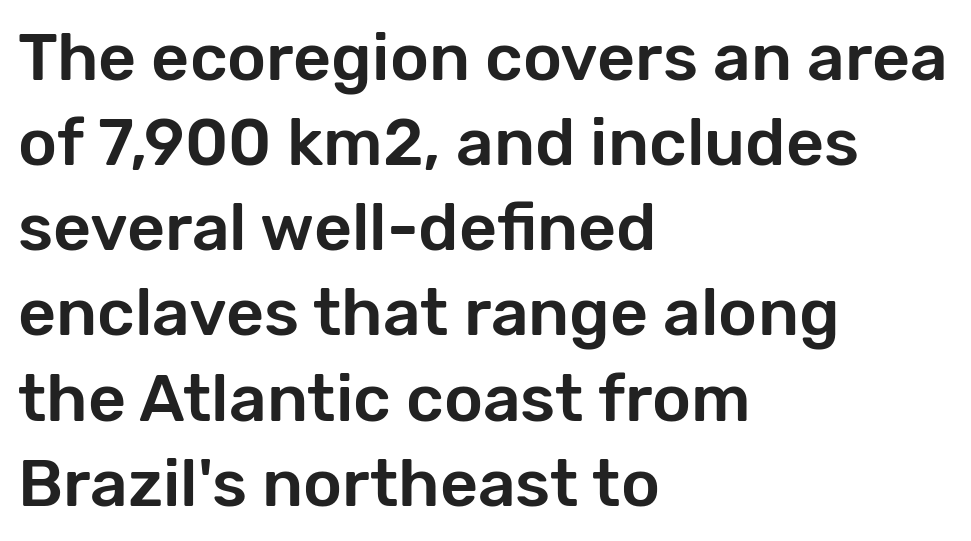
The image shows 66 px sans-serif type, upright; set left-aligned, normal line spacing (1.29x), normal letter spacing, not underlined; low stroke contrast and a medium x-height.
